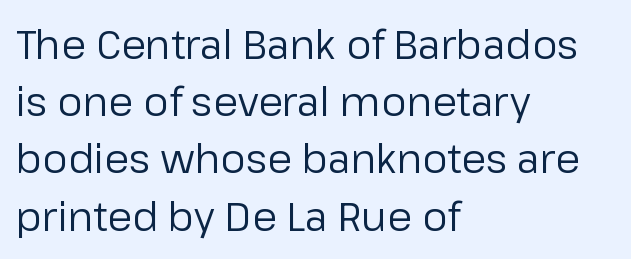
{"serif": "no", "italic": "no", "bold": "no", "weight": "regular", "width": "normal", "stroke_contrast": "low", "x_height": "medium", "monospaced": "no", "underline": "no", "align": "left", "line_spacing": "normal", "line_spacing_ratio": 1.43, "letter_spacing": "normal", "letter_spacing_em": 0.0, "glyph_px": 40}
